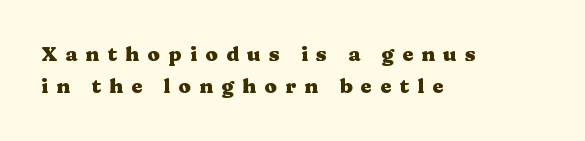
Here the glyphs are tracked loosely, breaking word shapes into spaced letters. Alignment: flush left. Characters remain perfectly vertical along every line. A dark, heavy texture on the line: the type is bold. The space directly below the letters is spotless. The lines sit at an ordinary, default distance from one another.
